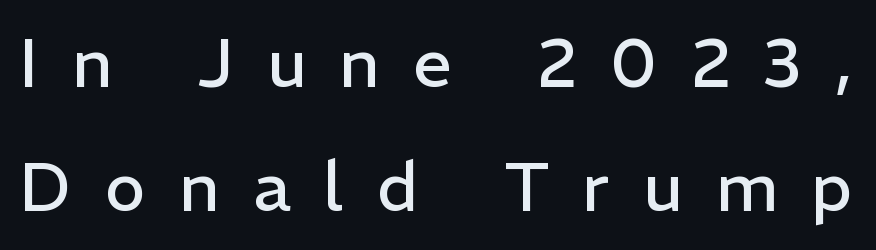
{"serif": "no", "italic": "no", "bold": "no", "weight": "regular", "width": "normal", "stroke_contrast": "low", "x_height": "medium", "monospaced": "no", "underline": "no", "line_spacing_ratio": 1.8, "letter_spacing": "wide", "letter_spacing_em": 0.48, "glyph_px": 69}
